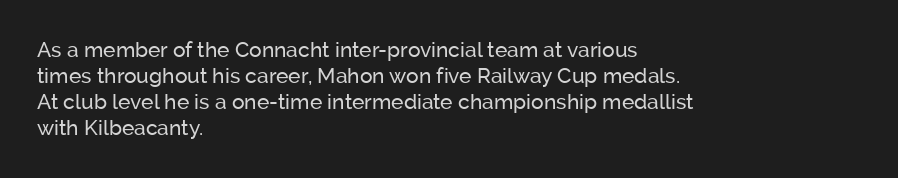
The image shows 21 px text type, upright; set left-aligned, line spacing 1.24x, normal letter spacing, not underlined.
